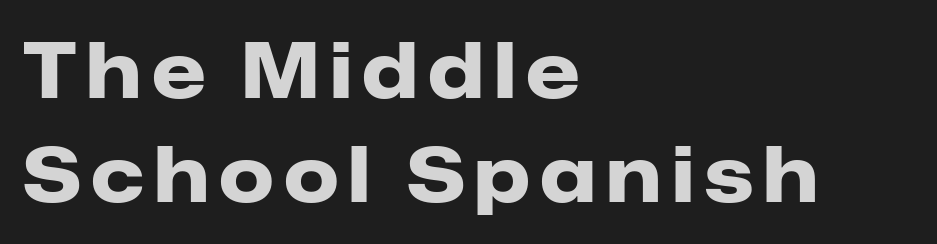
{"serif": "no", "italic": "no", "bold": "yes", "weight": "heavy", "width": "normal", "stroke_contrast": "low", "x_height": "medium", "monospaced": "no", "underline": "no", "align": "left", "line_spacing": "normal", "line_spacing_ratio": 1.35, "glyph_px": 77}
